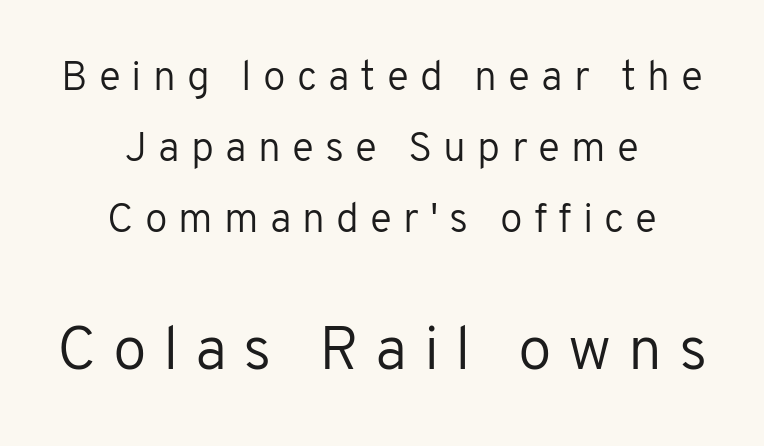
Notice how the stems are strictly vertical — no italics here. Short and long lines alike share a common midpoint. The gap between lines stays unmarked. The text was rendered using a sans face with plain stroke endings. Proportional: the letters do not fall into vertical columns. Think standard paragraph weight, or any step lighter than that.
